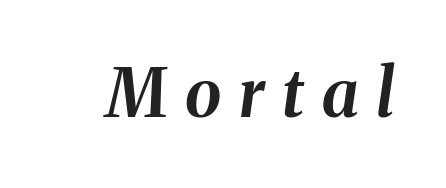
The image shows 66 px bold type, italic (leaning right); set unusually wide letter spacing (+0.27 em), not underlined; medium stroke contrast and a medium x-height.
